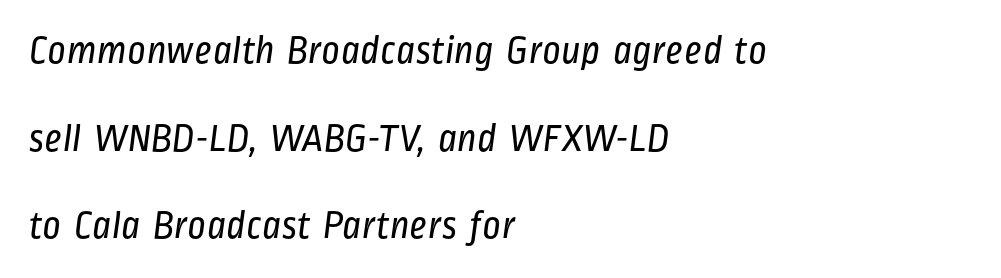
{"serif": "no", "bold": "no", "weight": "regular", "width": "condensed", "stroke_contrast": "low", "x_height": "medium", "monospaced": "no", "underline": "no", "align": "left", "line_spacing": "loose", "line_spacing_ratio": 2.19, "letter_spacing": "normal", "letter_spacing_em": 0.0, "glyph_px": 40}
